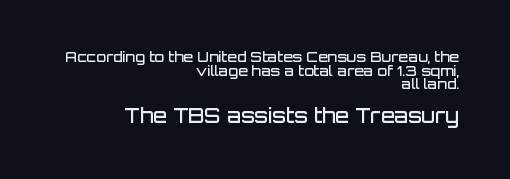
The image shows 20 px text type, upright; set right-aligned, tight line spacing (0.97x), normal letter spacing, not underlined; the second (bottom) block is 1.43x larger.
